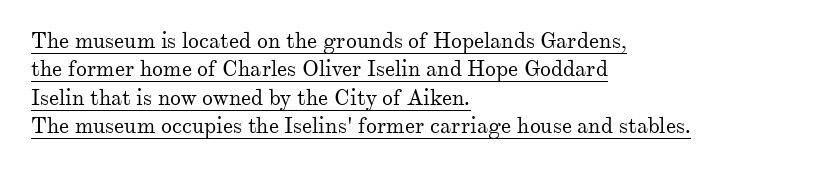
{"italic": "no", "bold": "no", "underline": "yes", "align": "left", "line_spacing": "normal", "line_spacing_ratio": 1.29, "letter_spacing": "normal", "letter_spacing_em": 0.0, "glyph_px": 22}
